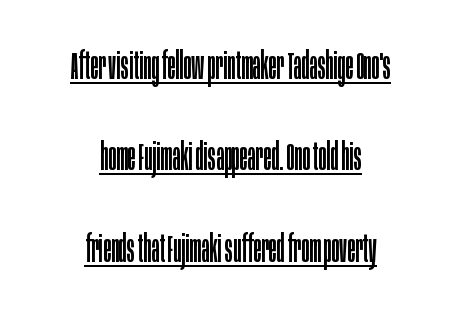
Q: Is the text bold? A: No.
Q: Is the text italic (slanted)? A: No, it is upright.
Q: Is the typeface a serif or a sans-serif typeface? A: Sans-serif.
Q: Is the text underlined? A: Yes.
Q: How is the paragraph aligned? A: Centered.
Q: Is the spacing between letters normal or unusually wide? A: Normal.
Q: Is the spacing between lines tight, normal or loose? A: Loose.
Q: Width (condensed, normal, or wide)? A: Condensed.
Q: Stroke contrast? A: Low.
Q: x-height? A: Large.
Q: Monospaced? A: No.
